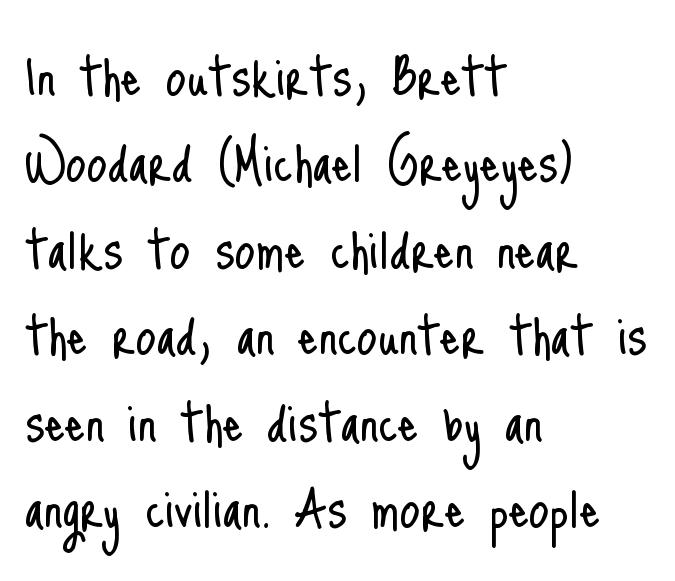
Caption: multi-line text, flush left, ragged right. The passage shown is typed in a proportional face where columns would drift. A roman cut, with each character standing at attention. The type family on display is of the sans-serif kind. These lines keep a tight, regular rhythm from letter to letter.
